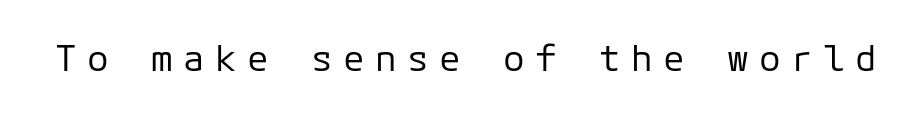
The letterforms stand isolated, each surrounded by extra space. Unmarked baselines from the first word to the last. Are there feet on the stems? There aren't — it's a sans. Upright lettering throughout. Is the stroke heavy? The answer is a plain regular-or-lighter.
